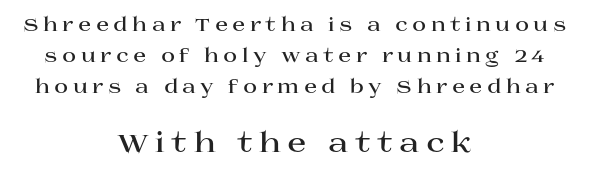
Q: Is the text bold? A: Yes.
Q: Is the text italic (slanted)? A: No, it is upright.
Q: Is the typeface a serif or a sans-serif typeface? A: Serif.
Q: Is the text underlined? A: No.
Q: How is the paragraph aligned? A: Centered.
Q: Is the spacing between letters normal or unusually wide? A: Unusually wide.
Q: Is the spacing between lines tight, normal or loose? A: Normal.
Q: Which block of text is set in a larger size, the first (top) or the second (bottom)? A: The second (bottom) one.
Q: Width (condensed, normal, or wide)? A: Wide.
Q: Stroke contrast? A: High.
Q: x-height? A: Large.
Q: Monospaced? A: No.
